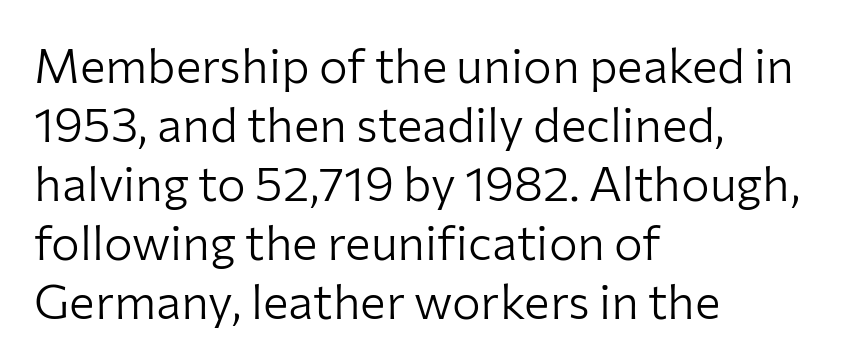
The image shows 48 px light sans-serif type, upright; set left-aligned, line spacing 1.23x, normal letter spacing, not underlined; low stroke contrast and a medium x-height.
